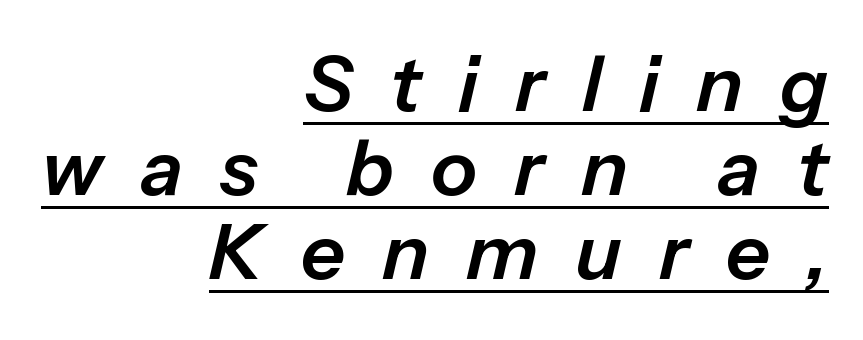
The image shows 77 px text type, italic (leaning right); set right-aligned, tight line spacing (1.09x), unusually wide letter spacing (+0.48 em), underlined; low stroke contrast and a medium x-height.
